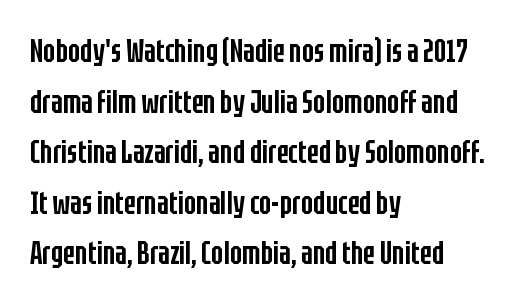
Q: Is the text bold? A: Semi-bold.
Q: Is the text italic (slanted)? A: No, it is upright.
Q: Is the typeface a serif or a sans-serif typeface? A: Sans-serif.
Q: Is the text underlined? A: No.
Q: How is the paragraph aligned? A: Left-aligned.
Q: Is the spacing between letters normal or unusually wide? A: Normal.
Q: Is the spacing between lines tight, normal or loose? A: Normal.
Q: Width (condensed, normal, or wide)? A: Condensed.
Q: Stroke contrast? A: Low.
Q: x-height? A: Large.
Q: Monospaced? A: No.
